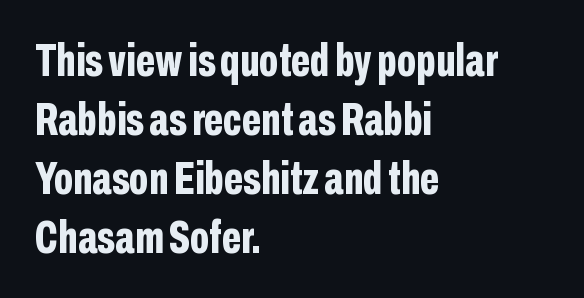
Q: Is the text bold? A: Yes.
Q: Is the text italic (slanted)? A: No, it is upright.
Q: Is the typeface a serif or a sans-serif typeface? A: Sans-serif.
Q: Is the text underlined? A: No.
Q: How is the paragraph aligned? A: Left-aligned.
Q: Is the spacing between letters normal or unusually wide? A: Normal.
Q: Is the spacing between lines tight, normal or loose? A: Normal.
Q: Width (condensed, normal, or wide)? A: Condensed.
Q: Stroke contrast? A: Low.
Q: x-height? A: Medium.
Q: Monospaced? A: No.
